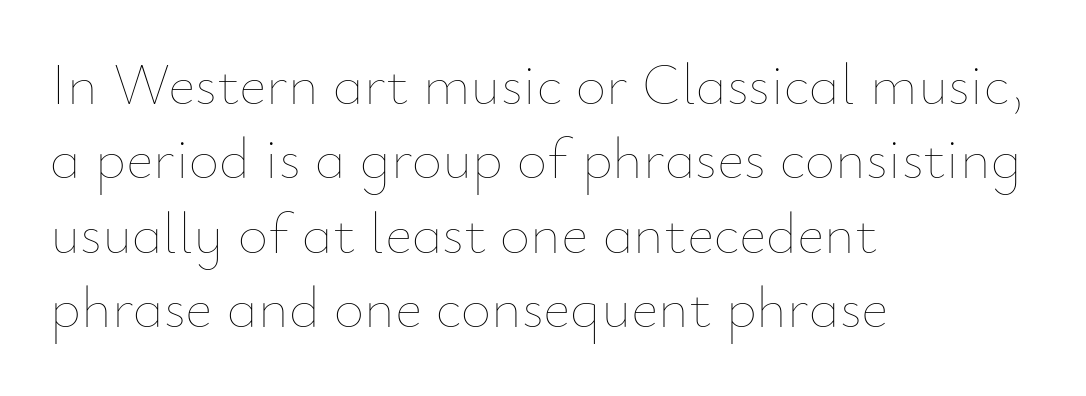
{"italic": "no", "bold": "no", "weight": "thin", "width": "normal", "stroke_contrast": "low", "x_height": "small", "monospaced": "no", "underline": "no", "align": "left", "line_spacing": "normal", "line_spacing_ratio": 1.26, "letter_spacing": "normal", "letter_spacing_em": 0.0, "glyph_px": 59}
